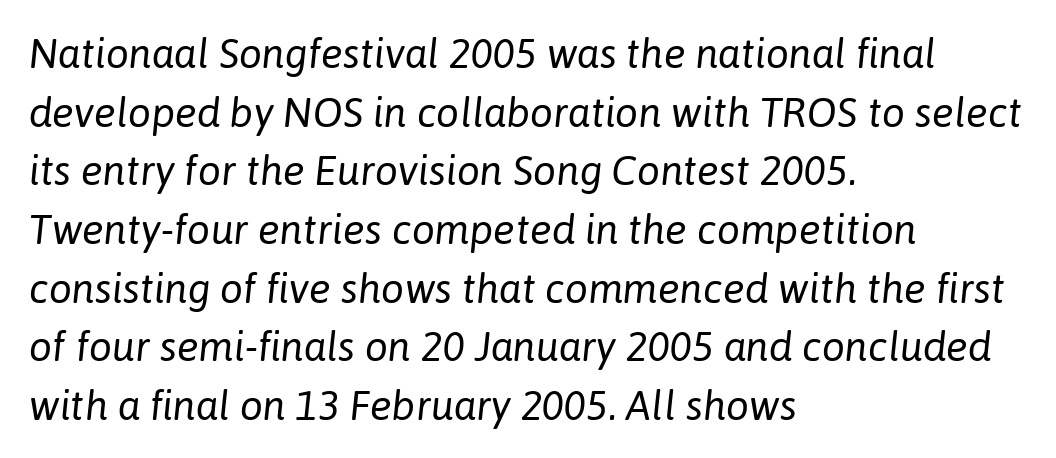
Q: Is the text bold? A: No.
Q: Is the text italic (slanted)? A: Yes, it leans right by about 6 degrees.
Q: Is the text underlined? A: No.
Q: How is the paragraph aligned? A: Left-aligned.
Q: Is the spacing between letters normal or unusually wide? A: Normal.
Q: Is the spacing between lines tight, normal or loose? A: Normal.
Q: Width (condensed, normal, or wide)? A: Normal.
Q: Stroke contrast? A: Low.
Q: x-height? A: Medium.
Q: Monospaced? A: No.
